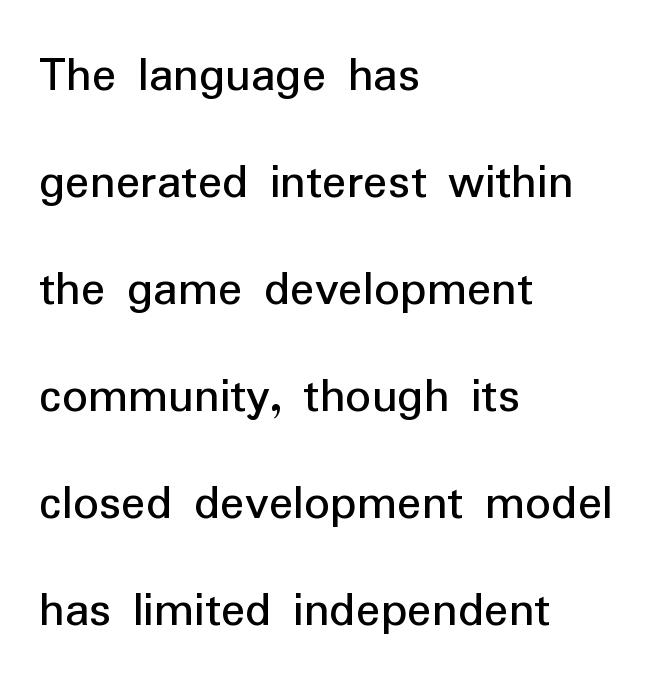
Q: Is the text bold? A: No.
Q: Is the text italic (slanted)? A: No, it is upright.
Q: Is the typeface a serif or a sans-serif typeface? A: Sans-serif.
Q: Is the text underlined? A: No.
Q: How is the paragraph aligned? A: Left-aligned.
Q: Is the spacing between letters normal or unusually wide? A: Normal.
Q: Is the spacing between lines tight, normal or loose? A: Loose.
Q: Width (condensed, normal, or wide)? A: Normal.
Q: Stroke contrast? A: Low.
Q: x-height? A: Medium.
Q: Monospaced? A: No.
